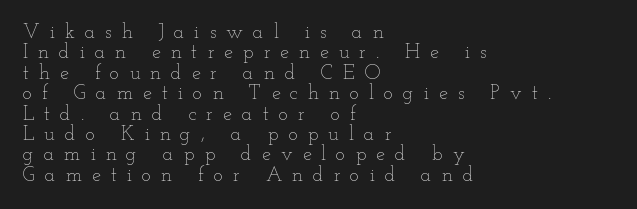
Clear beneath every line of the passage. The horizontal fit of the characters is loose and conspicuously gappy. The specimen reads as upright at a glance. How would I describe the line gaps? Narrow and economical. The rag falls on the right side of this text block.
